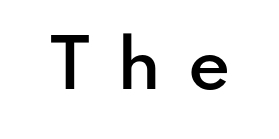
Q: Is the text bold? A: Semi-bold.
Q: Is the text italic (slanted)? A: No, it is upright.
Q: Is the typeface a serif or a sans-serif typeface? A: Sans-serif.
Q: Is the text underlined? A: No.
Q: Is the spacing between letters normal or unusually wide? A: Unusually wide.
Q: Width (condensed, normal, or wide)? A: Normal.
Q: Stroke contrast? A: Low.
Q: x-height? A: Small.
Q: Monospaced? A: No.
